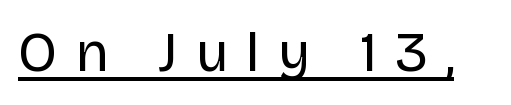
The image shows 56 px regular-weight sans-serif type, upright; set unusually wide letter spacing (+0.33 em), underlined; low stroke contrast and a large x-height.
